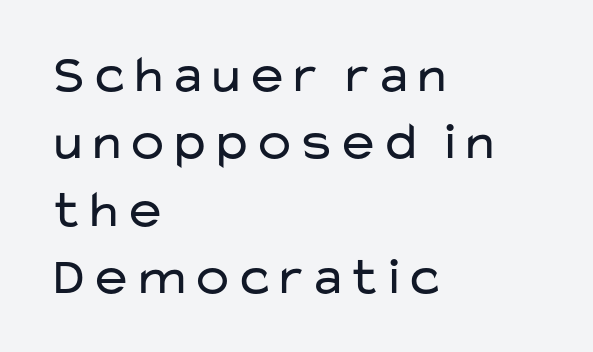
Q: Is the text bold? A: No.
Q: Is the text italic (slanted)? A: No, it is upright.
Q: Is the typeface a serif or a sans-serif typeface? A: Sans-serif.
Q: Is the text underlined? A: No.
Q: How is the paragraph aligned? A: Left-aligned.
Q: Is the spacing between letters normal or unusually wide? A: Normal.
Q: Is the spacing between lines tight, normal or loose? A: Normal.
Q: Width (condensed, normal, or wide)? A: Wide.
Q: Stroke contrast? A: Low.
Q: x-height? A: Medium.
Q: Monospaced? A: No.
